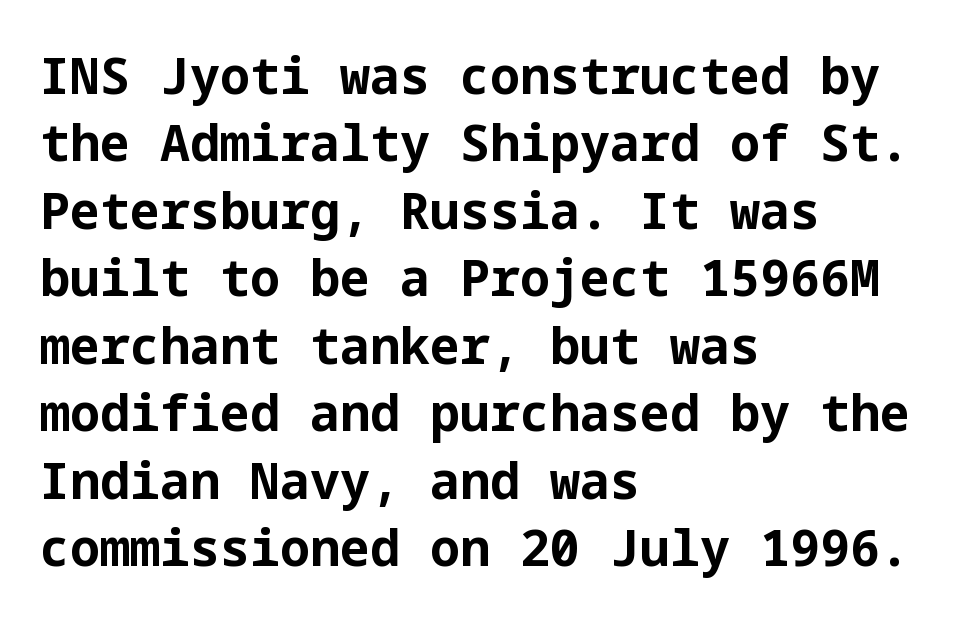
Q: Is the text bold? A: Yes.
Q: Is the text italic (slanted)? A: No, it is upright.
Q: Is the typeface a serif or a sans-serif typeface? A: Sans-serif.
Q: Is the text underlined? A: No.
Q: How is the paragraph aligned? A: Left-aligned.
Q: Is the spacing between letters normal or unusually wide? A: Normal.
Q: Is the spacing between lines tight, normal or loose? A: Normal.
Q: Width (condensed, normal, or wide)? A: Normal.
Q: Stroke contrast? A: Low.
Q: x-height? A: Medium.
